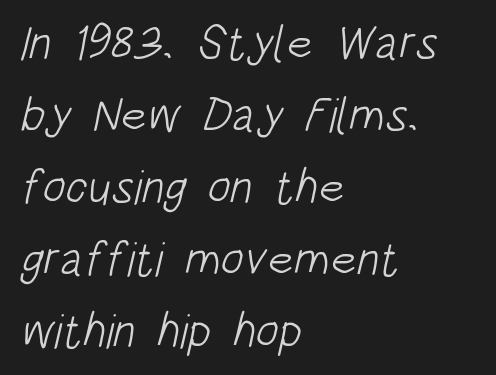
Students, note that the glyphs here touch the page at normal intervals. Line starts are locked; line ends wander. Lines of text with bare space underneath. Is the stroke heavy? The answer is a plain regular-or-lighter. The letters advance in unequal steps, a hallmark of proportional type.
